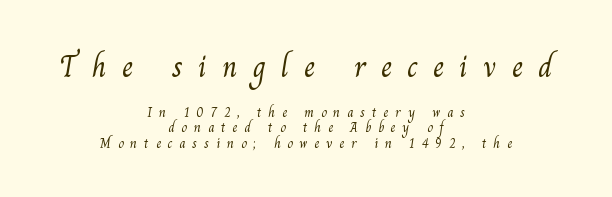
Q: Is the text bold? A: No.
Q: Is the typeface a serif or a sans-serif typeface? A: Serif.
Q: Is the text underlined? A: No.
Q: How is the paragraph aligned? A: Centered.
Q: Is the spacing between letters normal or unusually wide? A: Unusually wide.
Q: Is the spacing between lines tight, normal or loose? A: Tight.
Q: Which block of text is set in a larger size, the first (top) or the second (bottom)? A: The first (top) one.
Q: Width (condensed, normal, or wide)? A: Normal.
Q: Stroke contrast? A: Medium.
Q: x-height? A: Small.
Q: Monospaced? A: No.
